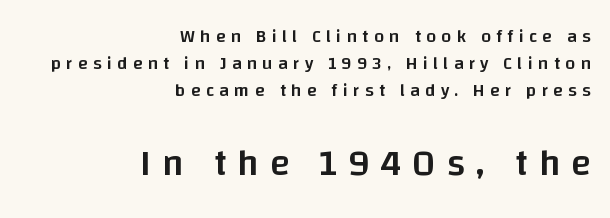
{"serif": "no", "italic": "no", "bold": "semi", "weight": "semibold", "width": "normal", "stroke_contrast": "low", "x_height": "large", "monospaced": "no", "underline": "no", "align": "right", "line_spacing": "normal", "line_spacing_ratio": 1.49, "letter_spacing": "wide", "letter_spacing_em": 0.29, "larger_block": "second", "size_ratio": 2.06, "glyph_px": 37}
